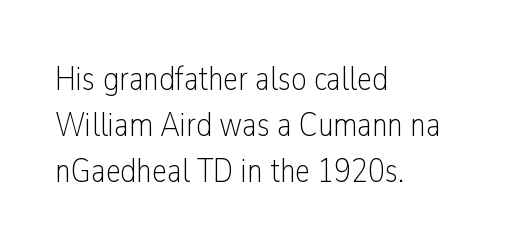
The image shows 34 px light, condensed sans-serif type, upright; set left-aligned, normal line spacing (1.35x), normal letter spacing, not underlined; low stroke contrast and a medium x-height.
